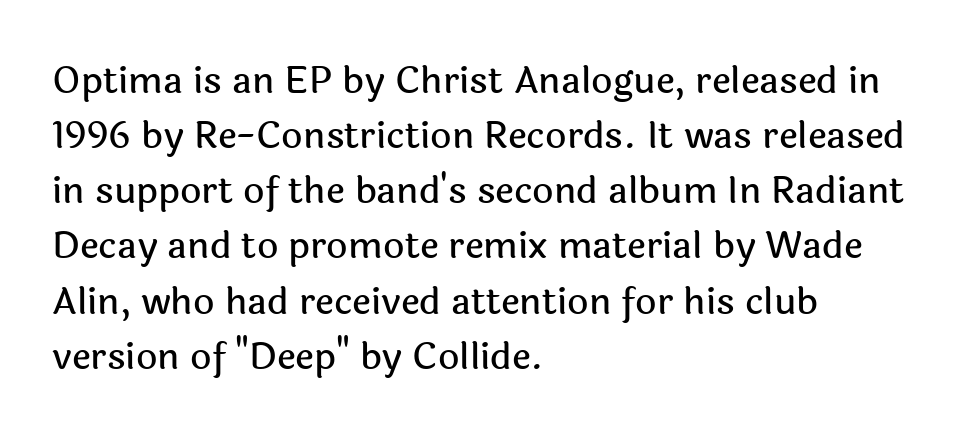
The image shows 37 px sans-serif type, upright; set left-aligned, normal line spacing (1.49x), normal letter spacing, not underlined; a medium x-height.
